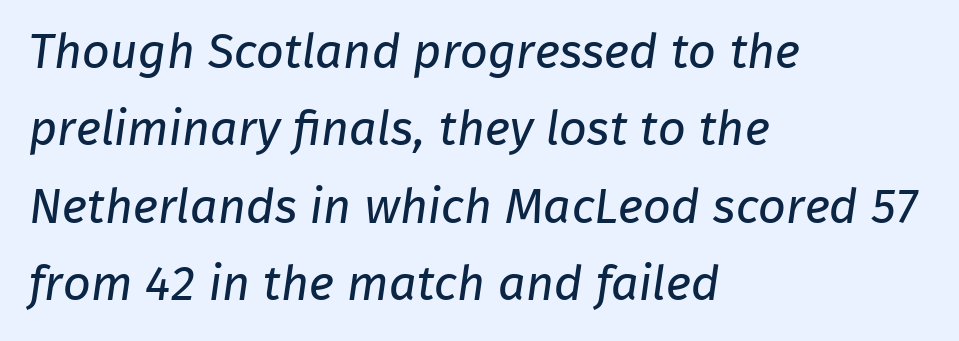
{"serif": "no", "bold": "no", "weight": "regular", "width": "normal", "stroke_contrast": "low", "x_height": "medium", "monospaced": "no", "underline": "no", "align": "left", "line_spacing": "normal", "line_spacing_ratio": 1.58, "letter_spacing": "normal", "letter_spacing_em": 0.0, "glyph_px": 49}
